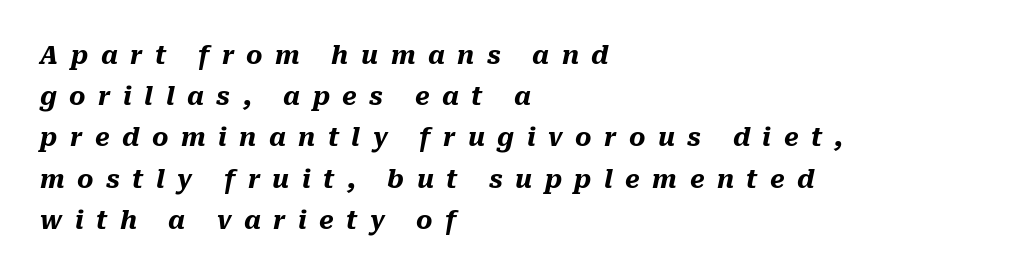
{"italic": "yes", "lean": "right", "slant_degrees": 10, "bold": "yes", "underline": "no", "align": "left", "line_spacing": "normal", "line_spacing_ratio": 1.65, "letter_spacing": "wide", "letter_spacing_em": 0.5, "glyph_px": 25}
